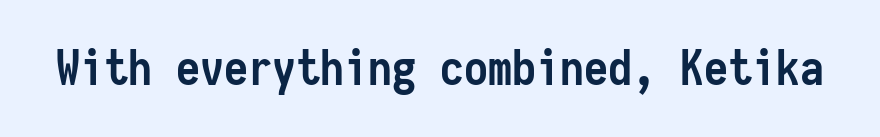
Its strokes are broad and dark, the hallmark of bold type. The face used here is monospaced, like something from a code editor. Spacing between characters is what you'd get straight out of the box. Does the type have serifs? No, each stem ends abruptly.
